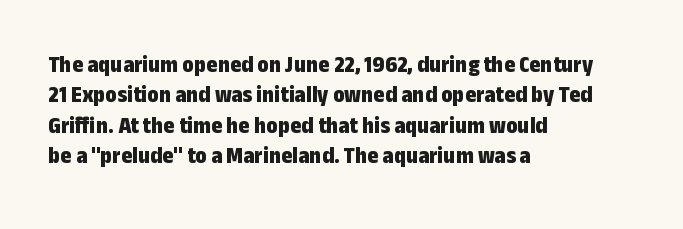
{"italic": "no", "bold": "yes", "underline": "no", "align": "left", "line_spacing": "normal", "line_spacing_ratio": 1.27, "letter_spacing": "normal", "letter_spacing_em": 0.0, "glyph_px": 24}
